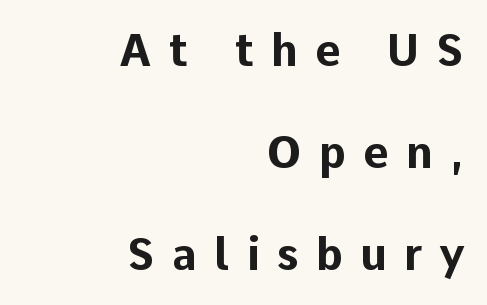
A typesetter would mark this as roman, not italic. Beneath every word, the page is bare. A typesetter would call this leading open, well beyond the default. Proportional: the letters do not fall into vertical columns. In terms of letterspacing, this is a distinctly airy, spread setting. This rendering employs a face without finishing strokes, i.e., a sans-serif.
